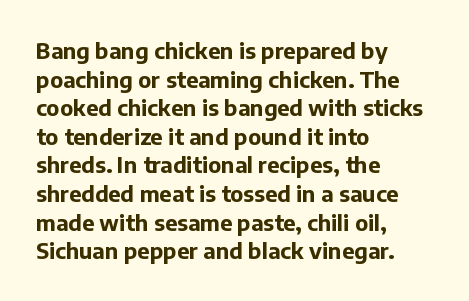
{"italic": "no", "bold": "yes", "underline": "no", "align": "left", "line_spacing": "normal", "line_spacing_ratio": 1.3, "letter_spacing": "normal", "letter_spacing_em": 0.0, "glyph_px": 22}
